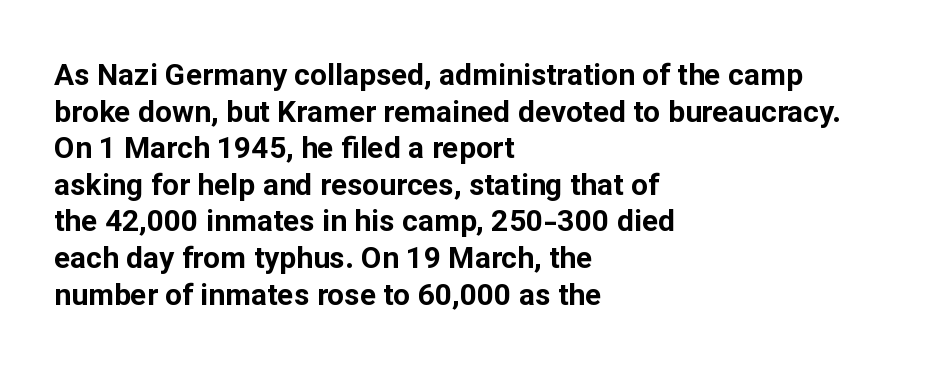
The image shows 30 px bold sans-serif type, upright; set left-aligned, line spacing 1.22x, normal letter spacing, not underlined; low stroke contrast and a medium x-height.
